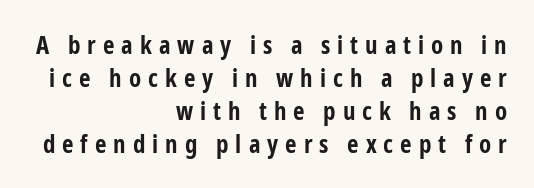
{"italic": "no", "bold": "yes", "underline": "no", "align": "right", "line_spacing": "normal", "line_spacing_ratio": 1.32, "letter_spacing": "wide", "letter_spacing_em": 0.28, "glyph_px": 25}
